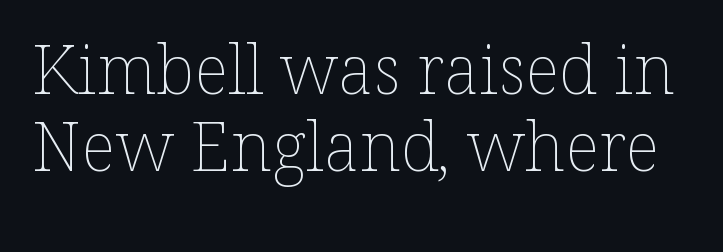
{"italic": "no", "bold": "no", "weight": "thin", "width": "normal", "stroke_contrast": "low", "x_height": "medium", "monospaced": "no", "underline": "no", "line_spacing": "tight", "line_spacing_ratio": 1.13, "letter_spacing": "normal", "letter_spacing_em": 0.0, "glyph_px": 68}
